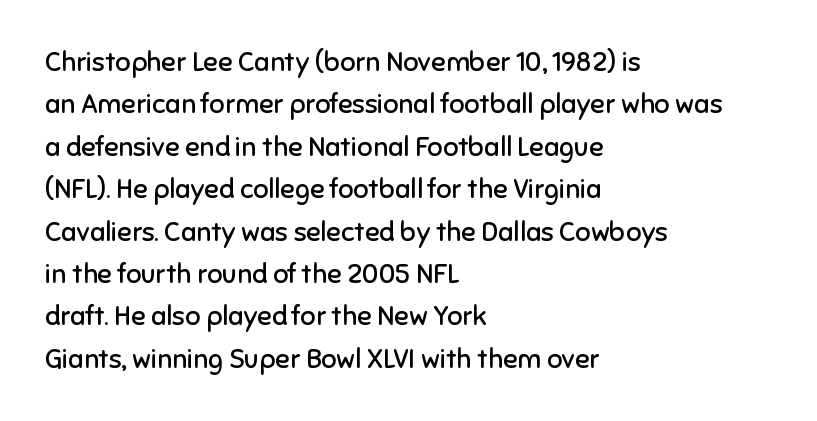
{"italic": "no", "bold": "no", "underline": "no", "align": "left", "line_spacing": "normal", "line_spacing_ratio": 1.57, "letter_spacing": "normal", "letter_spacing_em": 0.0, "glyph_px": 27}
